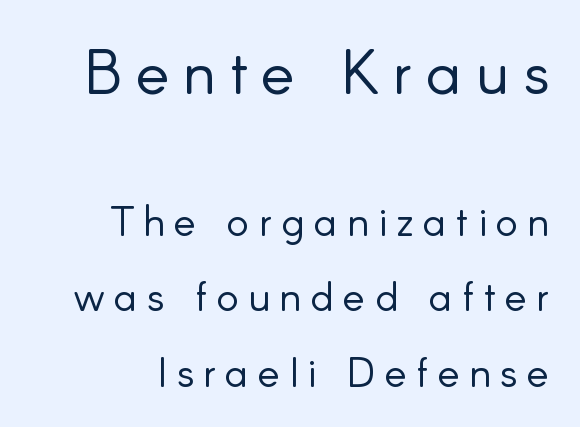
Q: Is the text bold? A: No.
Q: Is the text italic (slanted)? A: No, it is upright.
Q: Is the typeface a serif or a sans-serif typeface? A: Sans-serif.
Q: Is the text underlined? A: No.
Q: How is the paragraph aligned? A: Right-aligned.
Q: Is the spacing between letters normal or unusually wide? A: Unusually wide.
Q: Which block of text is set in a larger size, the first (top) or the second (bottom)? A: The first (top) one.
Q: Width (condensed, normal, or wide)? A: Normal.
Q: Stroke contrast? A: Low.
Q: x-height? A: Small.
Q: Monospaced? A: No.
